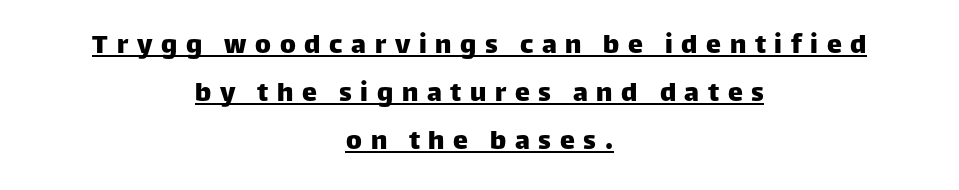
{"serif": "no", "italic": "no", "width": "normal", "stroke_contrast": "low", "x_height": "large", "monospaced": "no", "underline": "yes", "align": "center", "line_spacing": "normal", "line_spacing_ratio": 1.6, "letter_spacing": "wide", "letter_spacing_em": 0.29, "glyph_px": 30}
